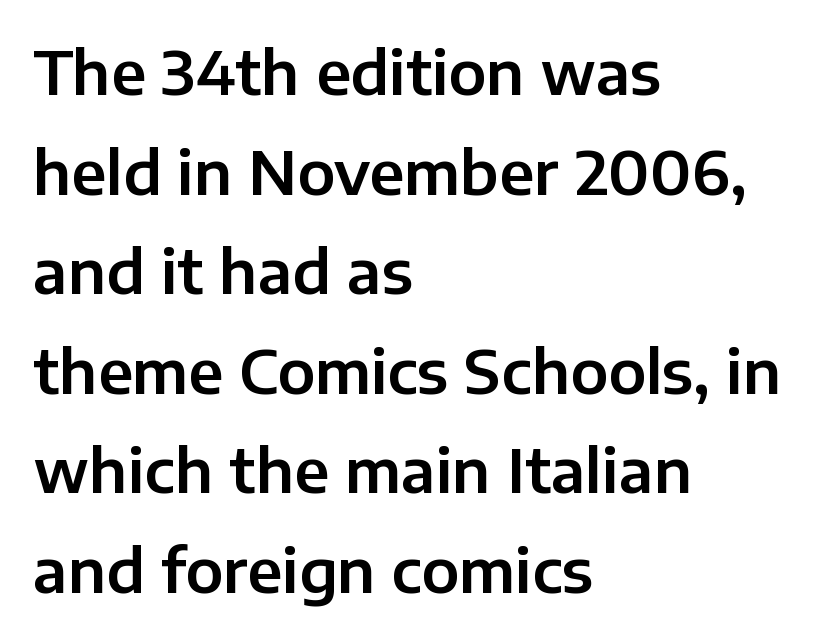
Q: Is the text italic (slanted)? A: No, it is upright.
Q: Is the typeface a serif or a sans-serif typeface? A: Sans-serif.
Q: Is the text underlined? A: No.
Q: How is the paragraph aligned? A: Left-aligned.
Q: Is the spacing between letters normal or unusually wide? A: Normal.
Q: Is the spacing between lines tight, normal or loose? A: Normal.
Q: Width (condensed, normal, or wide)? A: Normal.
Q: Stroke contrast? A: Low.
Q: x-height? A: Medium.
Q: Monospaced? A: No.
